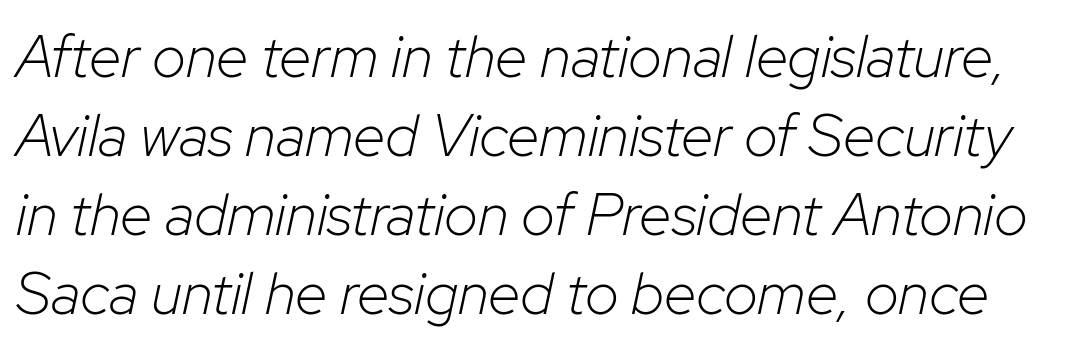
A typesetter would mark this as italic. The zone under the glyphs is completely vacant. The face used here is rendered with its standard letterfit. These glyphs show unthickened strokes, regular width or finer.
